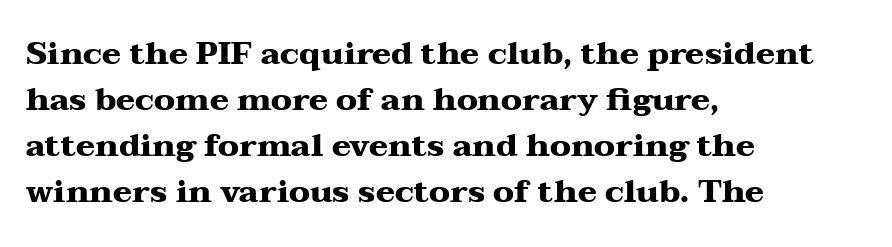
{"serif": "yes", "italic": "no", "bold": "yes", "weight": "heavy", "width": "wide", "stroke_contrast": "medium", "x_height": "medium", "monospaced": "no", "underline": "no", "align": "left", "line_spacing": "normal", "line_spacing_ratio": 1.44, "letter_spacing": "normal", "letter_spacing_em": 0.0, "glyph_px": 32}
